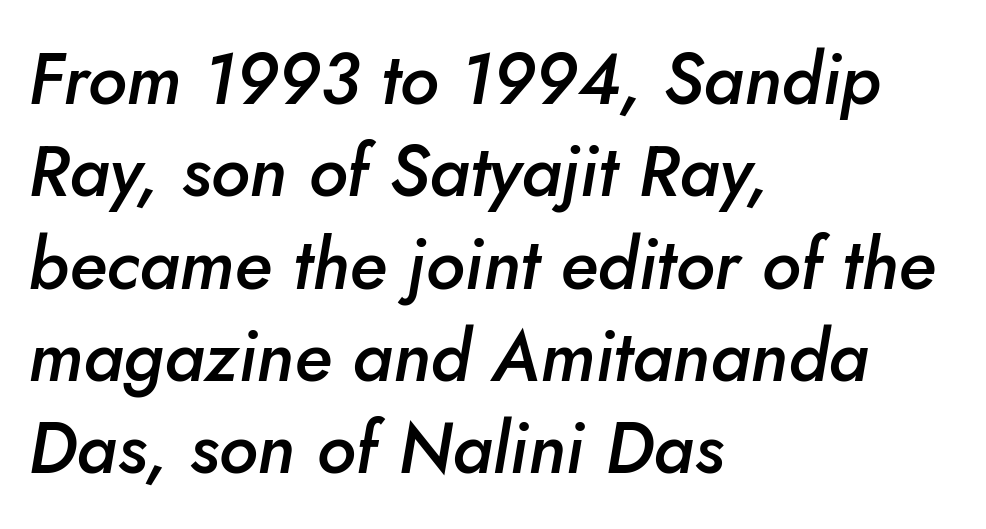
The paragraph shown leans on its left margin. One glance says typical: line gaps are just what's usual. Character widths vary here, with narrow letters taking less room than wide ones. Any mark beneath the type? The region is blank.
